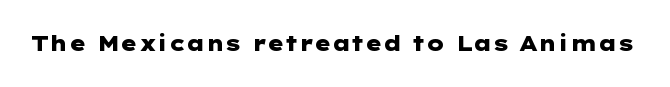
The letterforms sit shoulder to shoulder at normal distance. These lines were composed using upright roman letters. Check the space under the baseline: it is left empty. The sample has been set heavy, in full bold.
